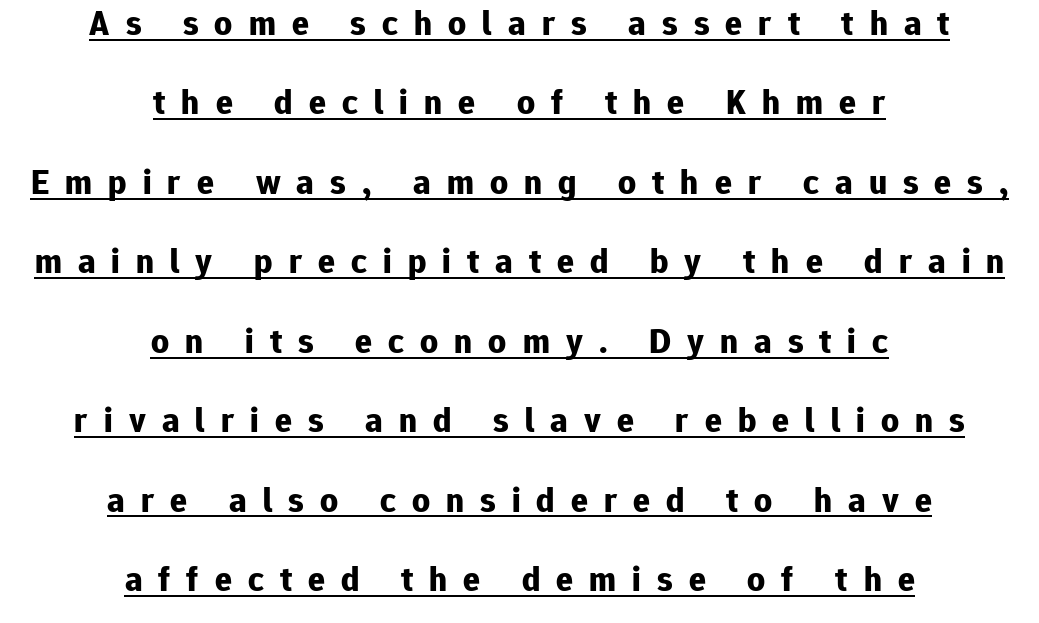
{"serif": "no", "italic": "no", "bold": "yes", "weight": "bold", "width": "normal", "stroke_contrast": "low", "x_height": "medium", "monospaced": "no", "underline": "yes", "align": "center", "line_spacing": "loose", "line_spacing_ratio": 2.27, "letter_spacing": "wide", "letter_spacing_em": 0.46, "glyph_px": 35}
